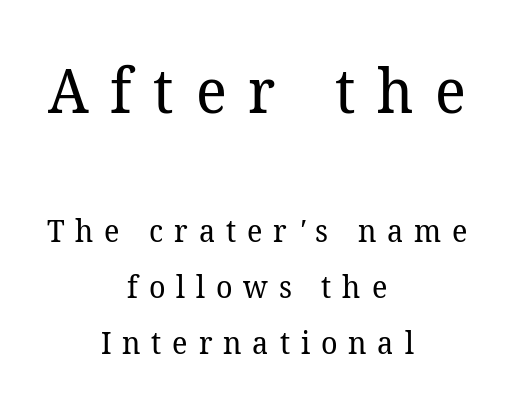
The image shows 62 px regular-weight serif type; set centered, line spacing 1.81x, unusually wide letter spacing (+0.35 em), not underlined; the first (top) block is 2.0x larger; low stroke contrast and a medium x-height.
